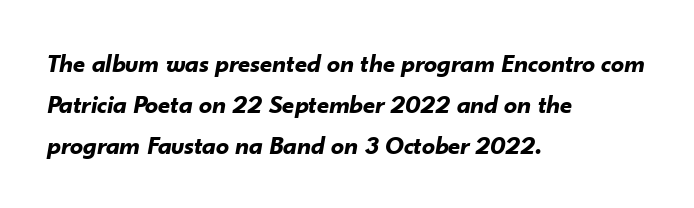
The image shows 26 px bold type, italic (leaning right); set left-aligned, normal line spacing (1.58x), normal letter spacing, not underlined.
